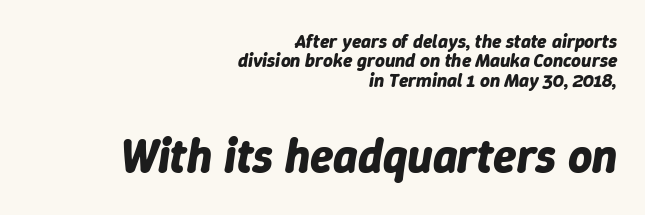
Q: Is the text bold? A: Yes.
Q: Is the text italic (slanted)? A: Yes, it leans right by about 9 degrees.
Q: Is the text underlined? A: No.
Q: How is the paragraph aligned? A: Right-aligned.
Q: Is the spacing between letters normal or unusually wide? A: Normal.
Q: Is the spacing between lines tight, normal or loose? A: Tight.
Q: Which block of text is set in a larger size, the first (top) or the second (bottom)? A: The second (bottom) one.
Q: Width (condensed, normal, or wide)? A: Normal.
Q: Stroke contrast? A: Low.
Q: x-height? A: Medium.
Q: Monospaced? A: No.
